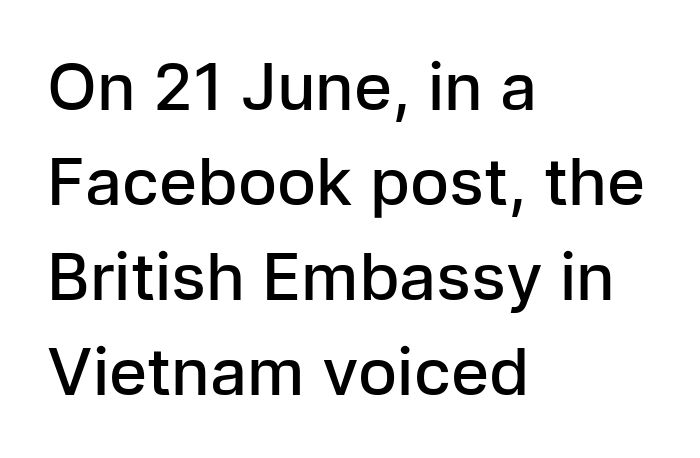
The image shows 65 px semibold sans-serif type, upright; set left-aligned, normal line spacing (1.46x), normal letter spacing, not underlined; low stroke contrast and a medium x-height.
